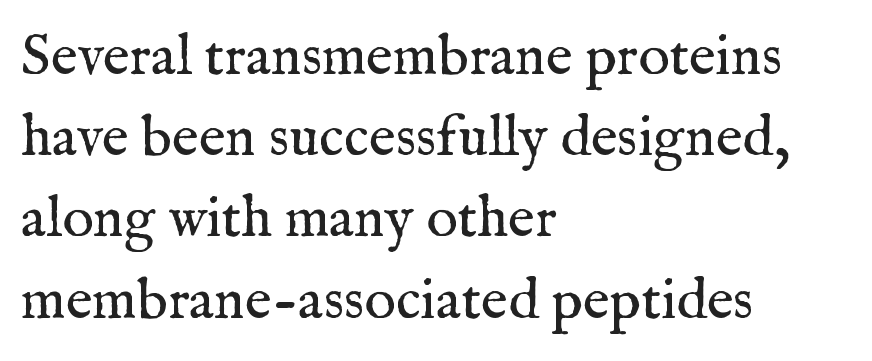
Q: Is the text bold? A: No.
Q: Is the text italic (slanted)? A: No, it is upright.
Q: Is the typeface a serif or a sans-serif typeface? A: Serif.
Q: Is the text underlined? A: No.
Q: How is the paragraph aligned? A: Left-aligned.
Q: Is the spacing between letters normal or unusually wide? A: Normal.
Q: Is the spacing between lines tight, normal or loose? A: Normal.
Q: Width (condensed, normal, or wide)? A: Normal.
Q: Stroke contrast? A: Medium.
Q: x-height? A: Medium.
Q: Monospaced? A: No.
